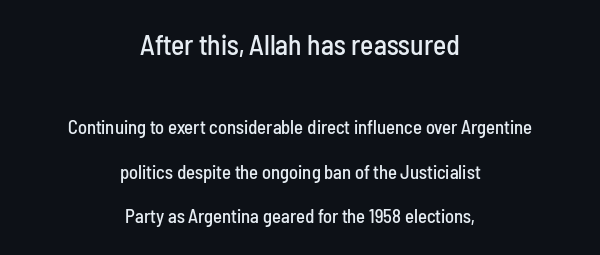
Q: Is the text italic (slanted)? A: No, it is upright.
Q: Is the typeface a serif or a sans-serif typeface? A: Sans-serif.
Q: Is the text underlined? A: No.
Q: How is the paragraph aligned? A: Centered.
Q: Is the spacing between letters normal or unusually wide? A: Normal.
Q: Is the spacing between lines tight, normal or loose? A: Loose.
Q: Which block of text is set in a larger size, the first (top) or the second (bottom)? A: The first (top) one.
Q: Width (condensed, normal, or wide)? A: Condensed.
Q: Stroke contrast? A: Low.
Q: x-height? A: Medium.
Q: Monospaced? A: No.
